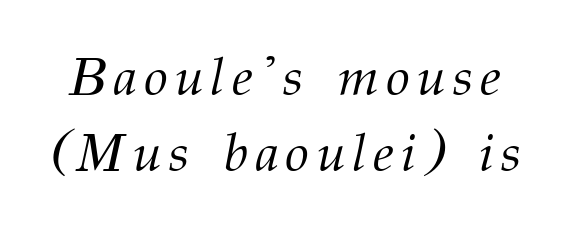
Q: Is the text bold? A: No.
Q: Is the text italic (slanted)? A: Yes, it leans right by about 12 degrees.
Q: Is the typeface a serif or a sans-serif typeface? A: Serif.
Q: Is the text underlined? A: No.
Q: Is the spacing between lines tight, normal or loose? A: Normal.
Q: Width (condensed, normal, or wide)? A: Normal.
Q: Stroke contrast? A: Medium.
Q: x-height? A: Medium.
Q: Monospaced? A: No.
